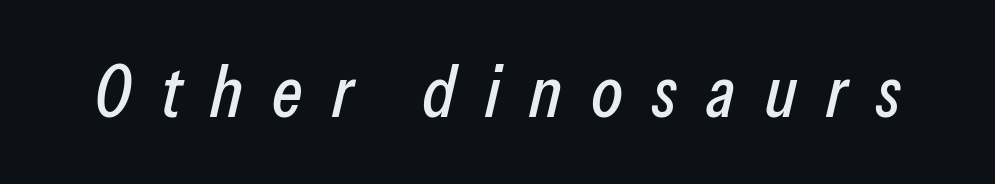
Character widths vary here, with narrow letters taking less room than wide ones. Between one letter and the next there's a generous, obvious gap. Posture: slanted. Has an underline been added? It has not.
